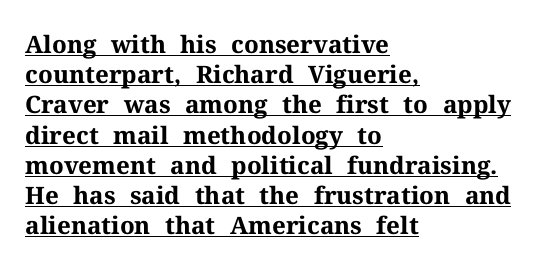
Teacher's note: observe the even left margin — that is flush-left alignment. The rendering uses the underline text-decoration. Set as a true bold cut, around the 700 mark. Observe the ordinary spacing: letters are neighbours, not strangers. Do the letters lean? They stand straight.
